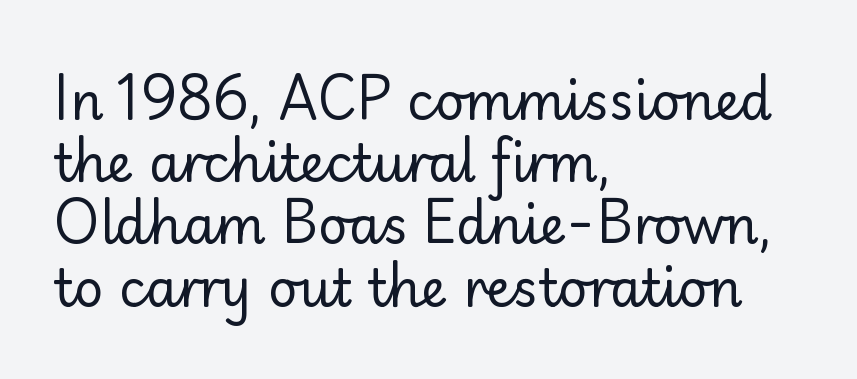
Q: Is the text bold? A: No.
Q: Is the text italic (slanted)? A: No, it is upright.
Q: Is the typeface a serif or a sans-serif typeface? A: Sans-serif.
Q: Is the text underlined? A: No.
Q: How is the paragraph aligned? A: Left-aligned.
Q: Is the spacing between letters normal or unusually wide? A: Normal.
Q: Width (condensed, normal, or wide)? A: Normal.
Q: Stroke contrast? A: Low.
Q: x-height? A: Small.
Q: Monospaced? A: No.
